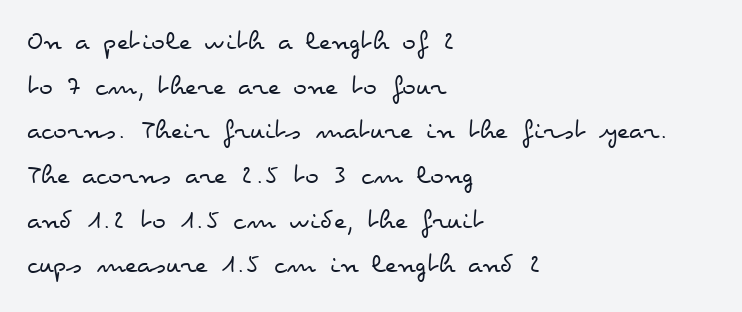
{"italic": "no", "bold": "no", "weight": "regular", "width": "wide", "stroke_contrast": "low", "x_height": "small", "monospaced": "no", "underline": "no", "align": "left", "line_spacing": "normal", "line_spacing_ratio": 1.54, "letter_spacing": "normal", "letter_spacing_em": 0.0, "glyph_px": 29}
